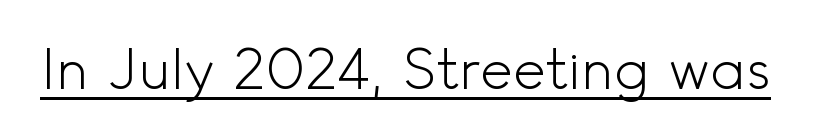
{"serif": "no", "italic": "no", "bold": "no", "weight": "light", "width": "normal", "x_height": "small", "monospaced": "no", "underline": "yes", "letter_spacing": "normal", "letter_spacing_em": 0.0, "glyph_px": 56}
